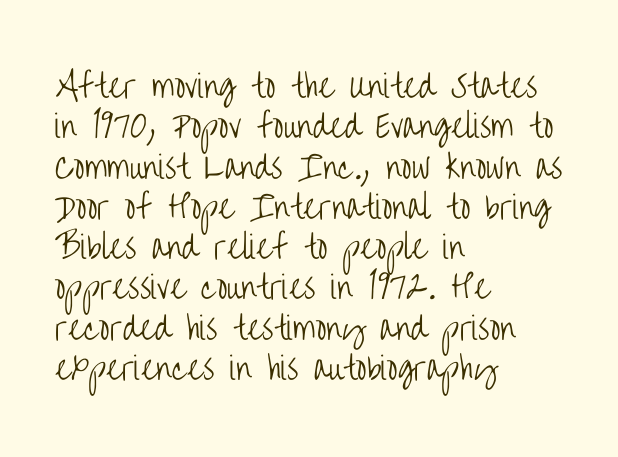
The image shows 31 px light, condensed sans-serif type, upright; set left-aligned, normal line spacing (1.3x), normal letter spacing, not underlined; low stroke contrast and a large x-height.
